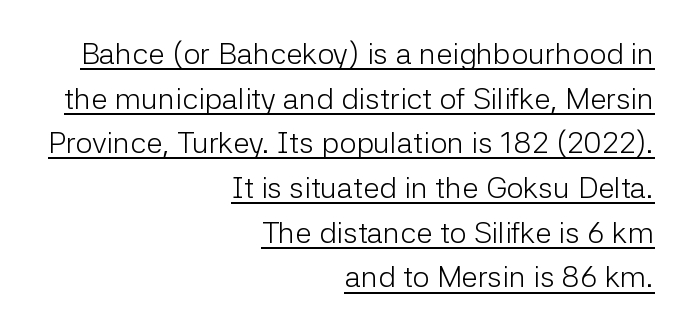
The image shows 30 px light sans-serif type, upright; set right-aligned, normal line spacing (1.49x), normal letter spacing, underlined; low stroke contrast and a medium x-height.
